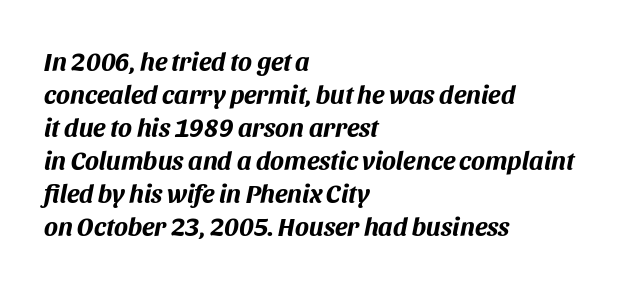
Chunky letters — that's bold for sure. Quick note: italic. Standard letterfit; no display-style spreading of the glyphs. These lines are set flush left with a ragged right edge.
